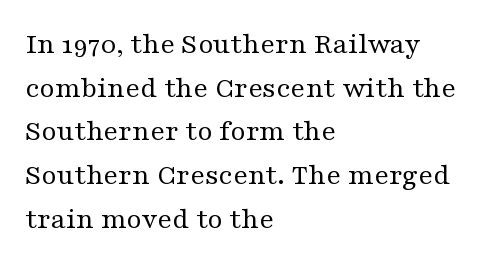
Q: Is the text bold? A: No.
Q: Is the text italic (slanted)? A: No, it is upright.
Q: Is the typeface a serif or a sans-serif typeface? A: Serif.
Q: Is the text underlined? A: No.
Q: How is the paragraph aligned? A: Left-aligned.
Q: Is the spacing between letters normal or unusually wide? A: Normal.
Q: Is the spacing between lines tight, normal or loose? A: Normal.
Q: Width (condensed, normal, or wide)? A: Wide.
Q: Stroke contrast? A: Medium.
Q: x-height? A: Medium.
Q: Monospaced? A: No.
